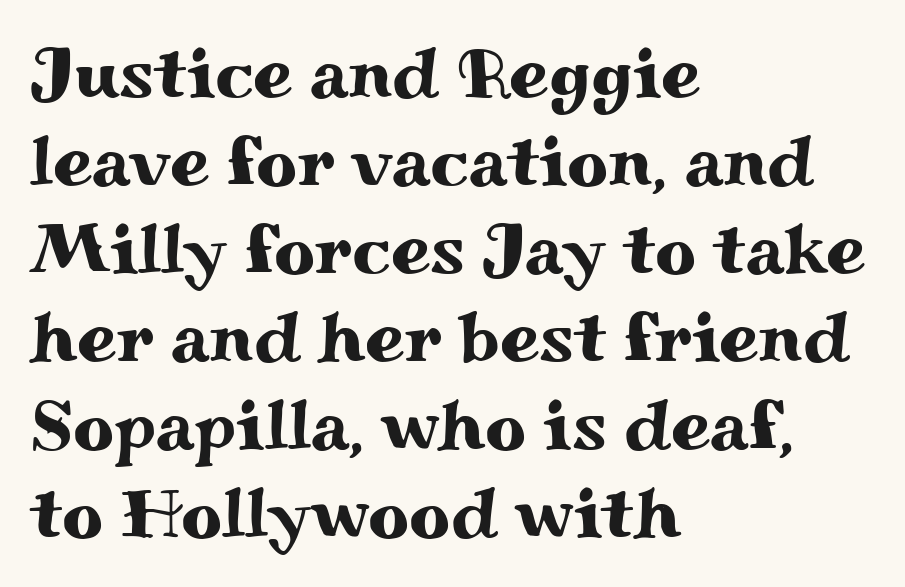
Q: Is the text italic (slanted)? A: No, it is upright.
Q: Is the typeface a serif or a sans-serif typeface? A: Serif.
Q: Is the text underlined? A: No.
Q: How is the paragraph aligned? A: Left-aligned.
Q: Is the spacing between letters normal or unusually wide? A: Normal.
Q: Width (condensed, normal, or wide)? A: Wide.
Q: Stroke contrast? A: Medium.
Q: x-height? A: Small.
Q: Monospaced? A: No.
